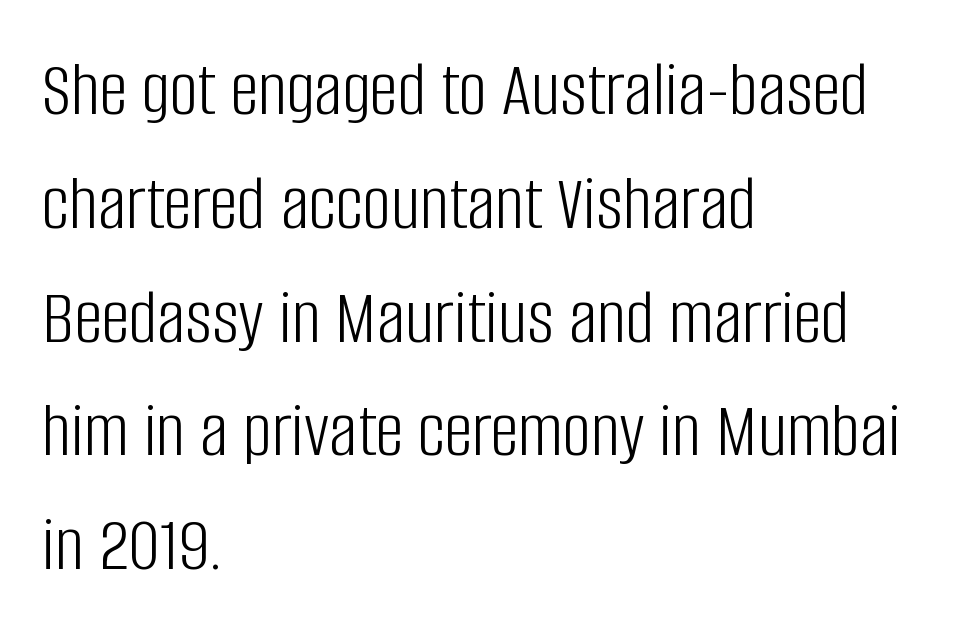
Italic: no, the glyphs are upright roman. A typesetter would label this face a sans. Interline gaps are of average width in this sample. Looks like regular typesetting: each glyph gets only the width it needs. Weight class: somewhere from thin through regular. Has an underline been added? It has not.
